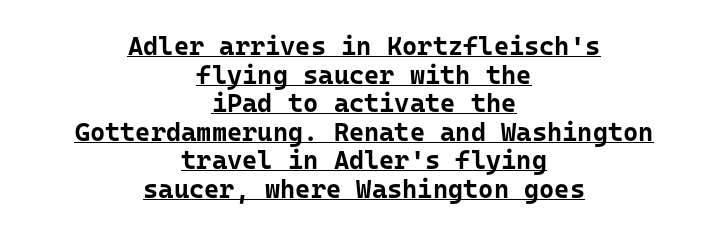
Q: Is the text bold? A: Yes.
Q: Is the text italic (slanted)? A: No, it is upright.
Q: Is the text underlined? A: Yes.
Q: How is the paragraph aligned? A: Centered.
Q: Is the spacing between letters normal or unusually wide? A: Normal.
Q: Is the spacing between lines tight, normal or loose? A: Tight.
